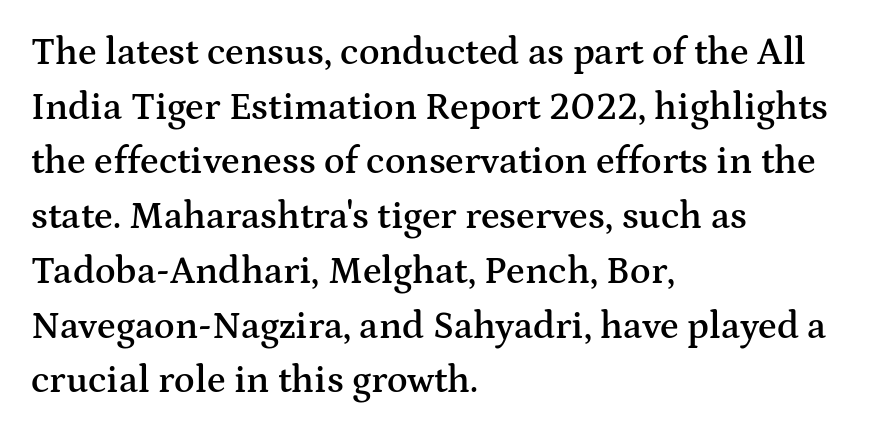
{"serif": "yes", "italic": "no", "bold": "semi", "weight": "semibold", "width": "wide", "stroke_contrast": "medium", "x_height": "medium", "monospaced": "no", "underline": "no", "align": "left", "line_spacing": "normal", "line_spacing_ratio": 1.44, "letter_spacing": "normal", "letter_spacing_em": 0.0, "glyph_px": 38}
